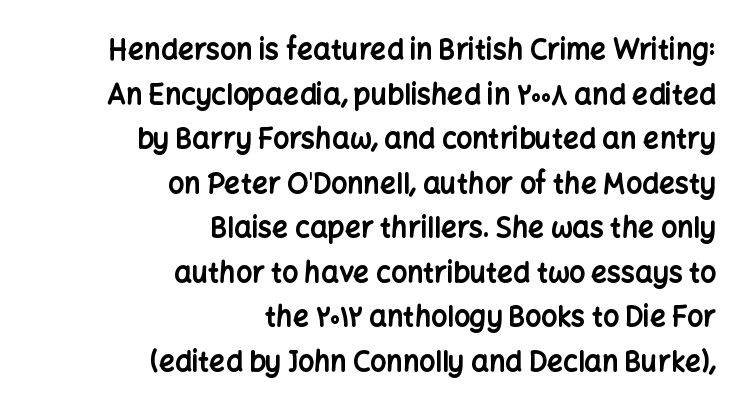
{"serif": "no", "italic": "no", "bold": "yes", "weight": "bold", "width": "normal", "stroke_contrast": "low", "x_height": "medium", "monospaced": "no", "underline": "no", "align": "right", "line_spacing": "normal", "line_spacing_ratio": 1.59, "letter_spacing": "normal", "letter_spacing_em": 0.0, "glyph_px": 28}
